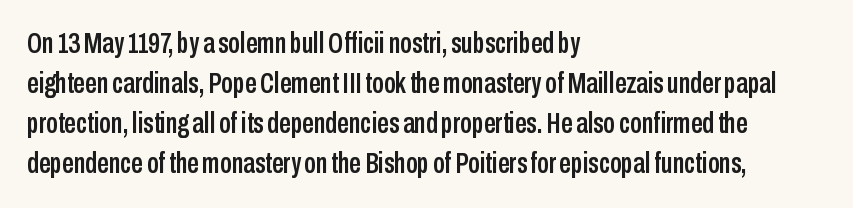
Q: Is the text italic (slanted)? A: No, it is upright.
Q: Is the typeface a serif or a sans-serif typeface? A: Sans-serif.
Q: Is the text underlined? A: No.
Q: How is the paragraph aligned? A: Left-aligned.
Q: Is the spacing between letters normal or unusually wide? A: Normal.
Q: Is the spacing between lines tight, normal or loose? A: Normal.
Q: Width (condensed, normal, or wide)? A: Condensed.
Q: Stroke contrast? A: Low.
Q: x-height? A: Medium.
Q: Monospaced? A: No.
